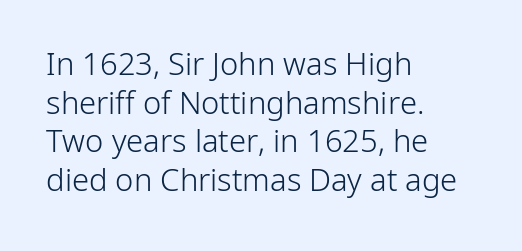
{"serif": "no", "italic": "no", "bold": "no", "weight": "light", "width": "normal", "stroke_contrast": "low", "x_height": "medium", "monospaced": "no", "underline": "no", "align": "left", "line_spacing": "normal", "line_spacing_ratio": 1.25, "letter_spacing": "normal", "letter_spacing_em": 0.0, "glyph_px": 31}
